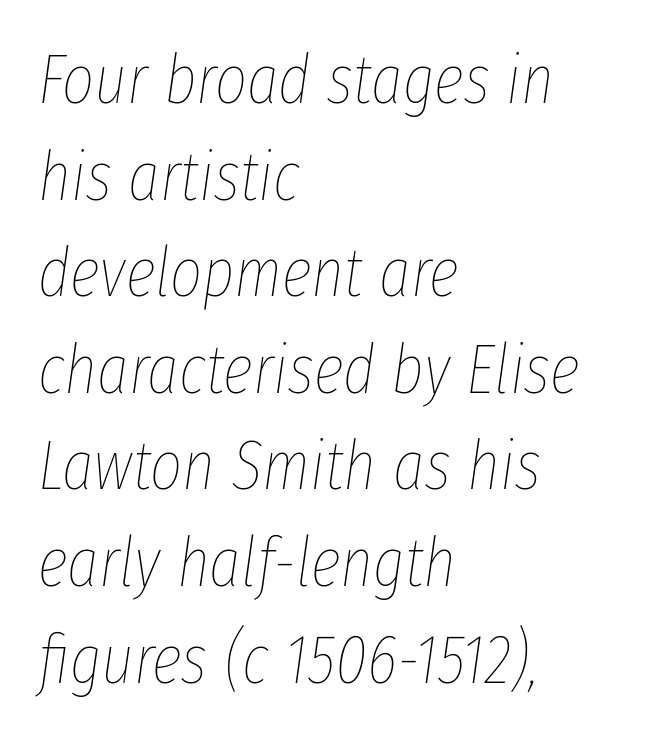
The image shows 69 px thin, condensed type, italic (leaning right); set left-aligned, normal line spacing (1.4x), normal letter spacing, not underlined; low stroke contrast and a medium x-height.
